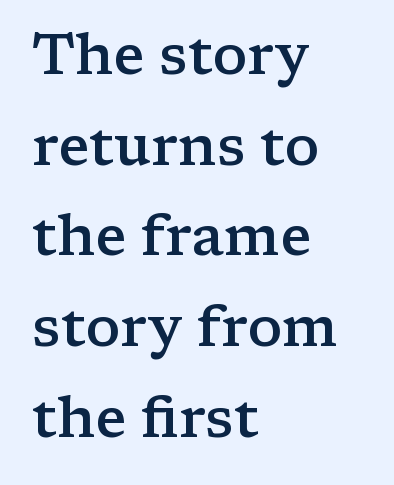
{"serif": "yes", "italic": "no", "bold": "semi", "weight": "semibold", "width": "wide", "stroke_contrast": "low", "x_height": "medium", "monospaced": "no", "underline": "no", "align": "left", "line_spacing": "normal", "line_spacing_ratio": 1.59, "letter_spacing": "normal", "letter_spacing_em": 0.0, "glyph_px": 57}
